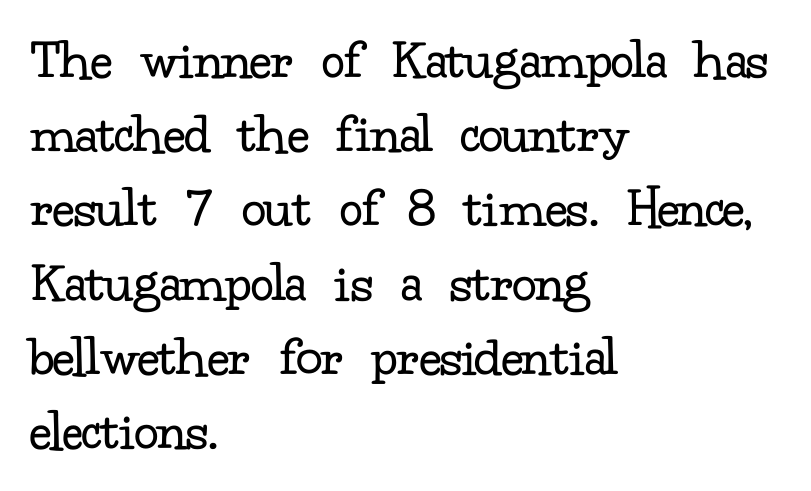
Q: Is the text bold? A: No.
Q: Is the text italic (slanted)? A: No, it is upright.
Q: Is the typeface a serif or a sans-serif typeface? A: Serif.
Q: Is the text underlined? A: No.
Q: How is the paragraph aligned? A: Left-aligned.
Q: Is the spacing between letters normal or unusually wide? A: Normal.
Q: Is the spacing between lines tight, normal or loose? A: Normal.
Q: Width (condensed, normal, or wide)? A: Normal.
Q: Stroke contrast? A: Low.
Q: x-height? A: Small.
Q: Monospaced? A: No.
